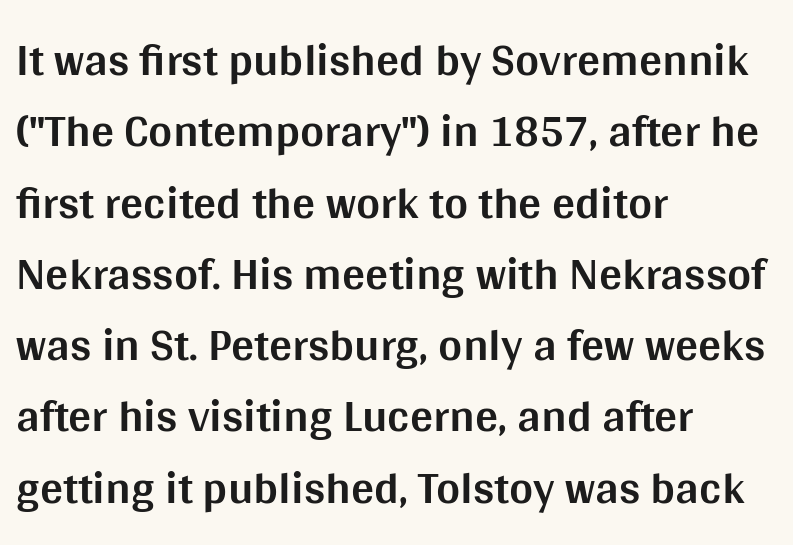
{"serif": "no", "italic": "no", "bold": "yes", "weight": "bold", "width": "normal", "stroke_contrast": "medium", "x_height": "large", "monospaced": "no", "underline": "no", "align": "left", "line_spacing": "normal", "line_spacing_ratio": 1.55, "letter_spacing": "normal", "letter_spacing_em": 0.0, "glyph_px": 46}
